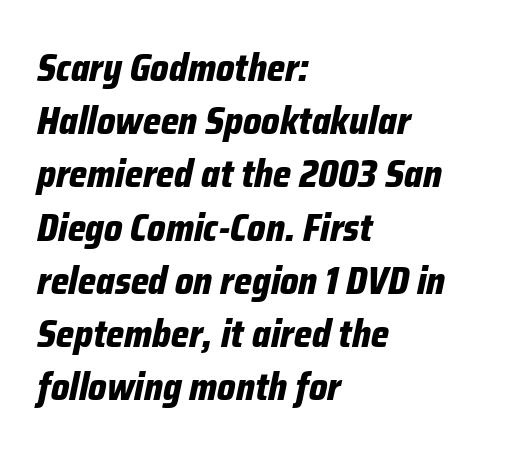
Where is the straight margin? On the left. Observe the lean: these are italic letterforms. The string is rendered with underlining switched off. Regarding leading, the lines here are spaced in the standard way. On the weight axis this lands at bold, roughly 700.
